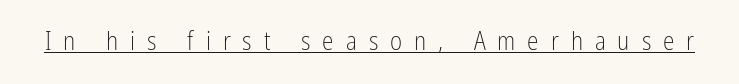
{"italic": "no", "bold": "no", "underline": "yes", "letter_spacing": "wide", "letter_spacing_em": 0.46, "glyph_px": 26}
